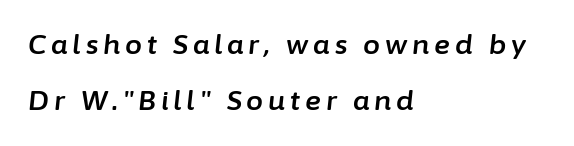
Q: Is the text italic (slanted)? A: Yes, it leans right by about 6 degrees.
Q: Is the text underlined? A: No.
Q: How is the paragraph aligned? A: Left-aligned.
Q: Is the spacing between lines tight, normal or loose? A: Loose.
